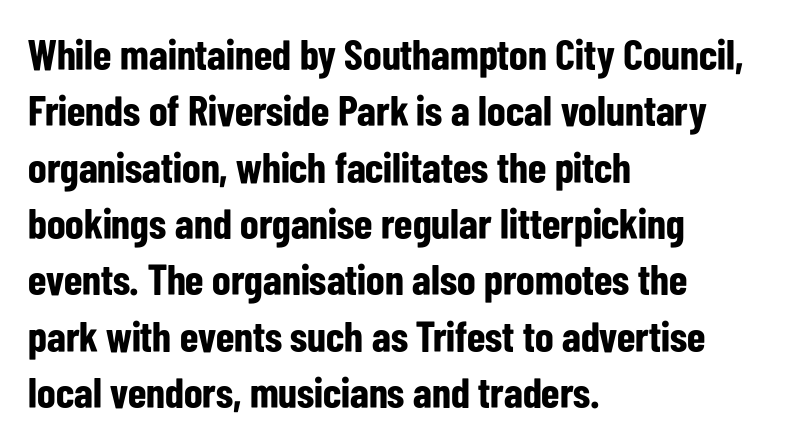
Heft: maximum for text — a bold. Plain, unruled lines of type. Each line starts at the same left margin while the right side varies. Spacing verdict: proportional, widths tailored to each character. The type family on display is of the sans-serif kind.
